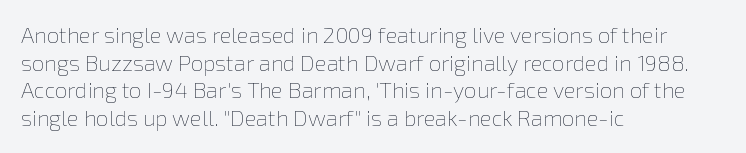
The image shows 22 px text type, upright; set left-aligned, normal line spacing (1.26x), normal letter spacing, not underlined.
